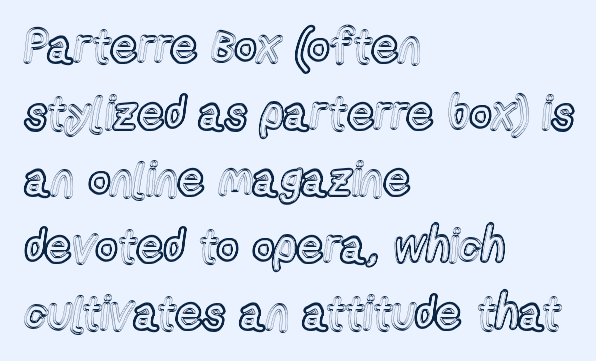
Q: Is the text italic (slanted)? A: Yes.
Q: Is the text underlined? A: No.
Q: How is the paragraph aligned? A: Left-aligned.
Q: Is the spacing between letters normal or unusually wide? A: Normal.
Q: Is the spacing between lines tight, normal or loose? A: Normal.
Q: Width (condensed, normal, or wide)? A: Condensed.
Q: x-height? A: Medium.
Q: Monospaced? A: No.
